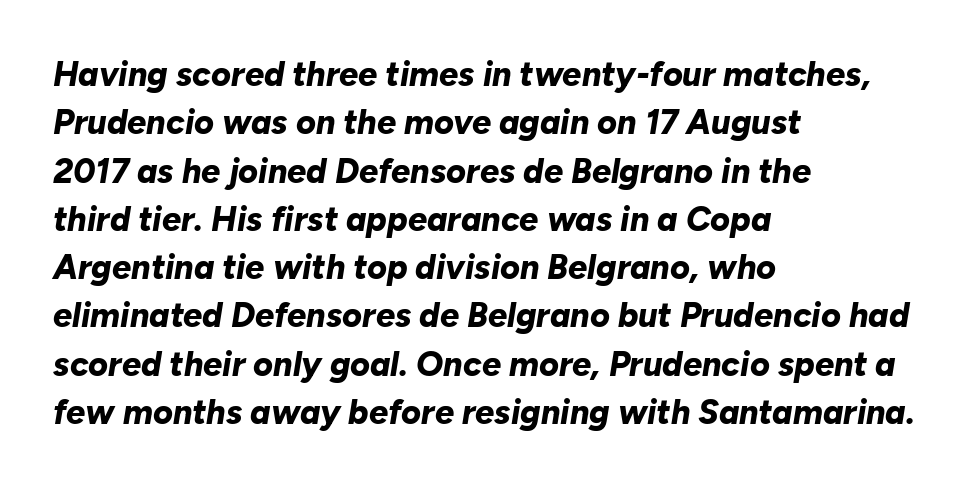
The image shows 34 px bold type, italic (leaning right); set left-aligned, normal line spacing (1.42x), normal letter spacing, not underlined; low stroke contrast and a medium x-height.
